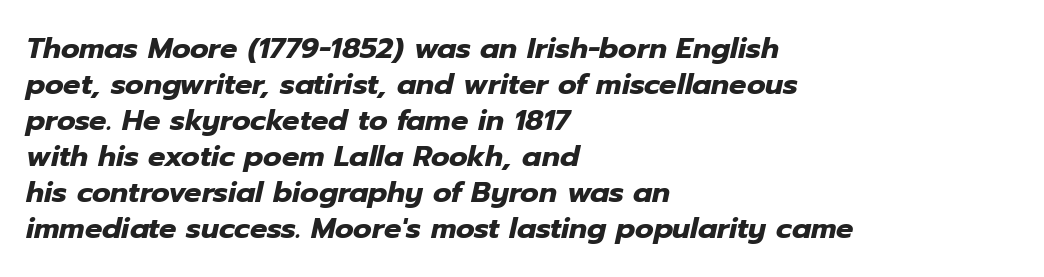
{"italic": "yes", "lean": "right", "slant_degrees": 12, "bold": "yes", "weight": "heavy", "width": "normal", "stroke_contrast": "low", "x_height": "medium", "monospaced": "no", "underline": "no", "align": "left", "line_spacing_ratio": 1.24, "letter_spacing": "normal", "letter_spacing_em": 0.0, "glyph_px": 29}
